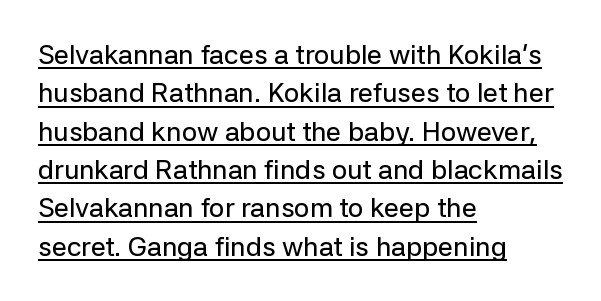
The image shows 27 px text type, upright; set left-aligned, normal line spacing (1.42x), normal letter spacing, underlined.
